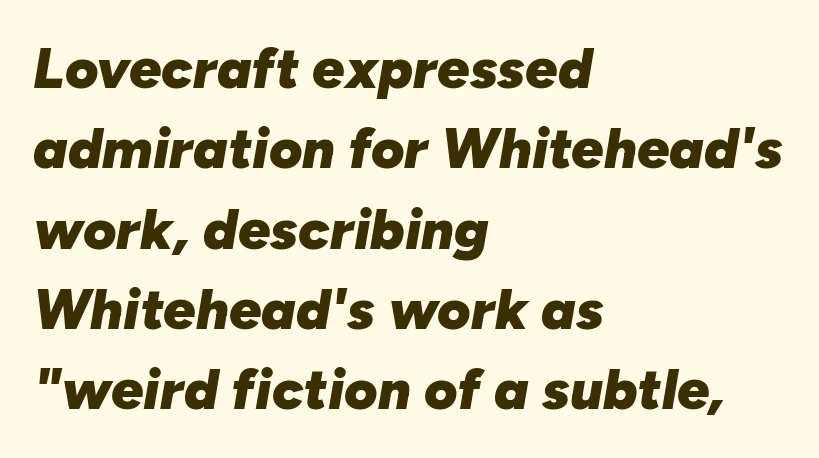
Q: Is the text bold? A: Yes.
Q: Is the text italic (slanted)? A: Yes, it leans right by about 10 degrees.
Q: Is the text underlined? A: No.
Q: How is the paragraph aligned? A: Left-aligned.
Q: Is the spacing between letters normal or unusually wide? A: Normal.
Q: Is the spacing between lines tight, normal or loose? A: Normal.
Q: Width (condensed, normal, or wide)? A: Normal.
Q: Stroke contrast? A: Low.
Q: x-height? A: Medium.
Q: Monospaced? A: No.
